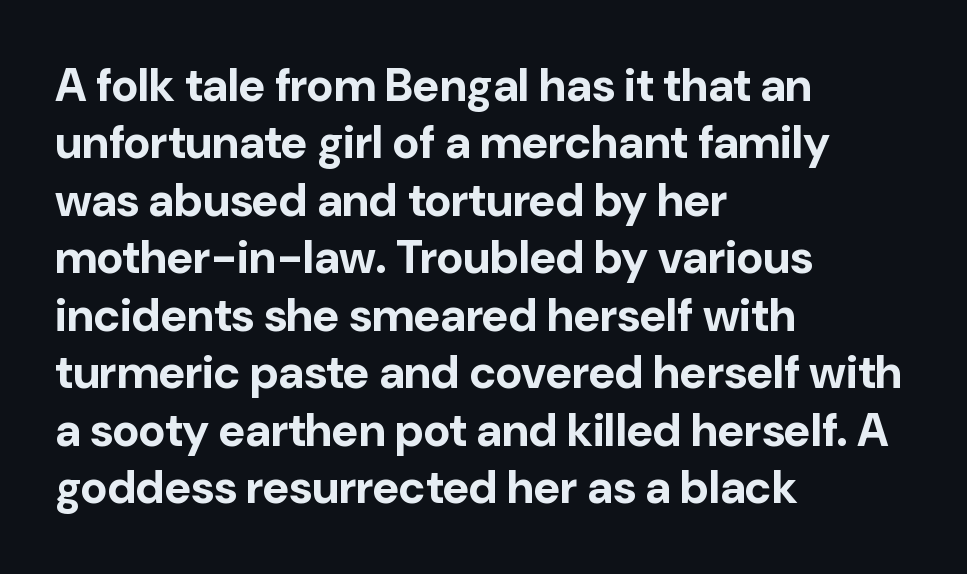
Which margin do the lines hug? The left one — the right edge is uneven. Decoration check: the copy has no underline. The typesetting leans heavy: a genuine bold. Do the characters align in a grid? No, the font is proportional.
